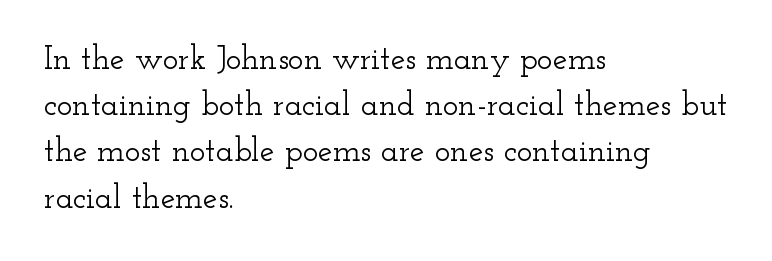
{"serif": "yes", "italic": "no", "width": "wide", "stroke_contrast": "low", "x_height": "small", "monospaced": "no", "underline": "no", "align": "left", "line_spacing": "normal", "line_spacing_ratio": 1.4, "letter_spacing": "normal", "letter_spacing_em": 0.0, "glyph_px": 33}
